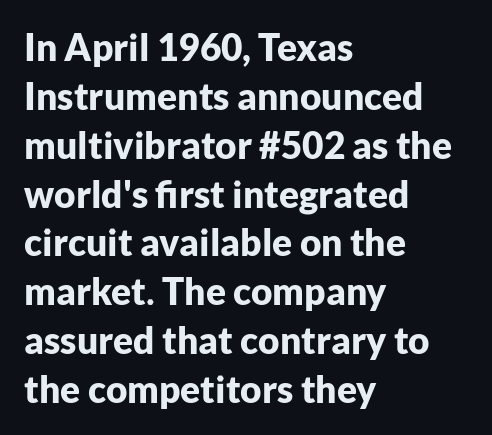
Nothing sits at the stroke ends, so this counts as sans-serif. Every row of glyphs begins at an identical x-position on the left. Compared with typical paragraphs, the rows here are spaced about the same. The face used here is rendered with its standard letterfit.
